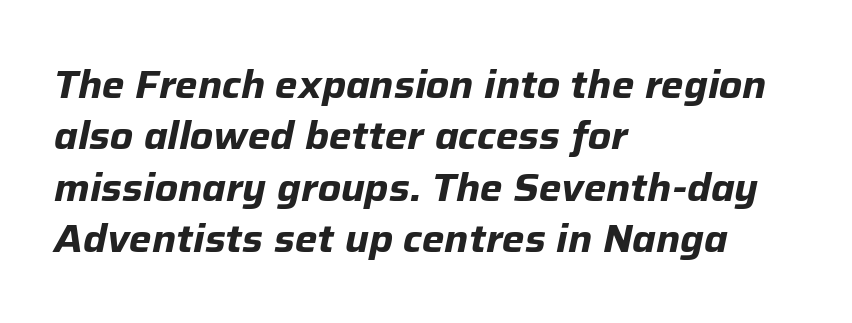
A classic flush-left, rag-right setting is used for this passage. Line spacing here is normal. A typesetter would call this zero additional tracking. Observe the lean: these are italic letterforms. Spacing verdict: proportional, widths tailored to each character. Strokes here are thick enough to call this a true bold.
